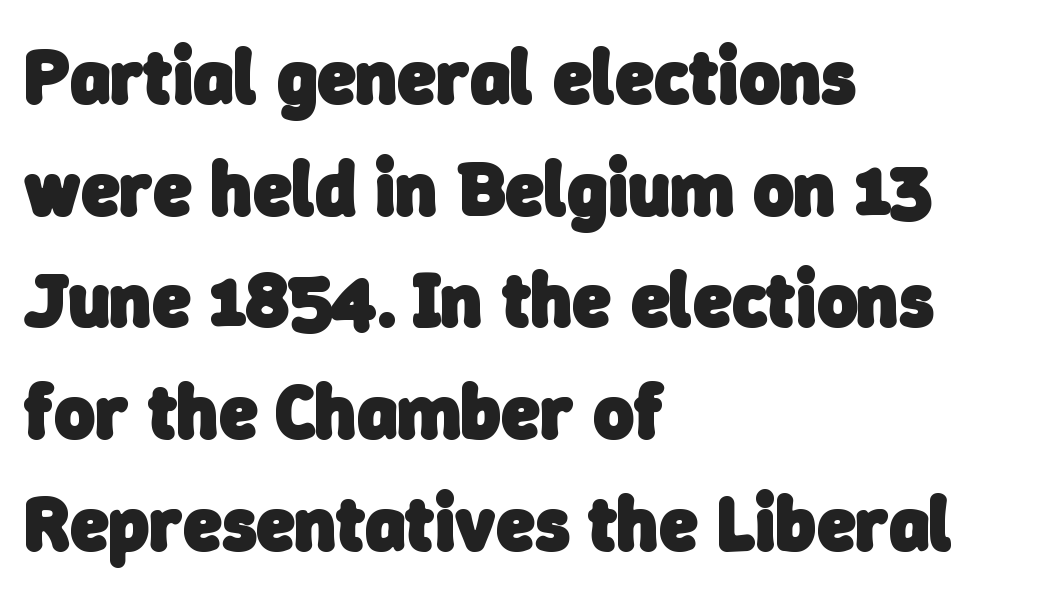
Q: Is the text bold? A: Yes.
Q: Is the typeface a serif or a sans-serif typeface? A: Sans-serif.
Q: Is the text underlined? A: No.
Q: How is the paragraph aligned? A: Left-aligned.
Q: Is the spacing between letters normal or unusually wide? A: Normal.
Q: Is the spacing between lines tight, normal or loose? A: Normal.
Q: Width (condensed, normal, or wide)? A: Normal.
Q: Stroke contrast? A: Low.
Q: x-height? A: Medium.
Q: Monospaced? A: No.
